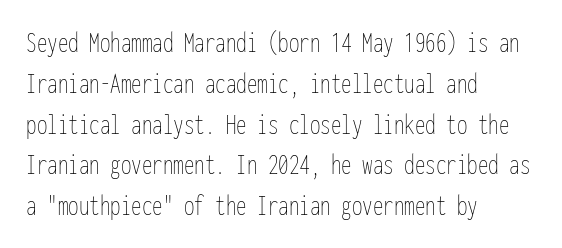
Q: Is the text bold? A: No.
Q: Is the text italic (slanted)? A: No, it is upright.
Q: Is the text underlined? A: No.
Q: How is the paragraph aligned? A: Left-aligned.
Q: Is the spacing between letters normal or unusually wide? A: Normal.
Q: Is the spacing between lines tight, normal or loose? A: Normal.
Q: Width (condensed, normal, or wide)? A: Condensed.
Q: Stroke contrast? A: Low.
Q: x-height? A: Medium.
Q: Monospaced? A: Yes.
